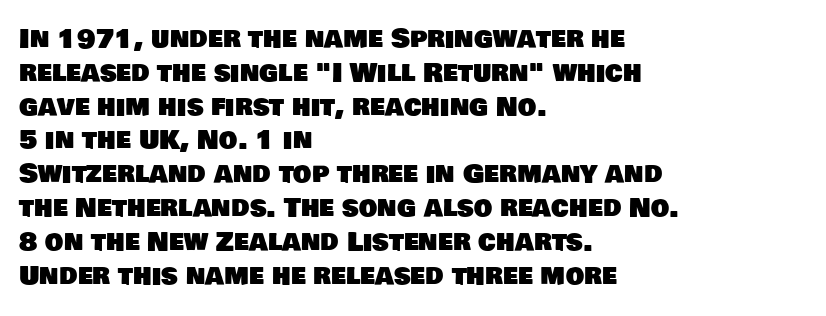
{"underline": "no", "align": "left", "line_spacing": "normal", "line_spacing_ratio": 1.3, "letter_spacing": "normal", "letter_spacing_em": 0.0, "glyph_px": 26}
